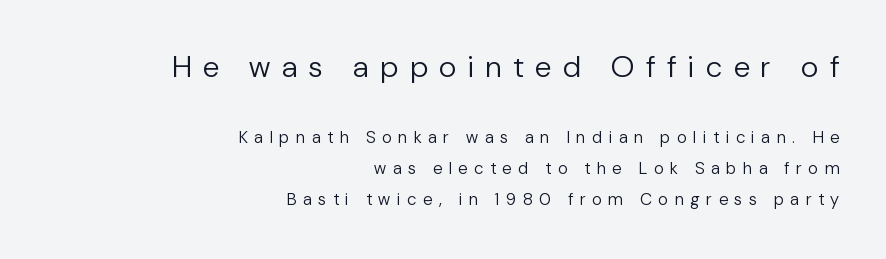
Lines of text with bare space underneath. Someone cranked the tracking dial way up on this one. Size contrast runs from large at the top to small at the bottom. The text was rendered using a sans face with plain stroke endings. Upright lettering throughout.
